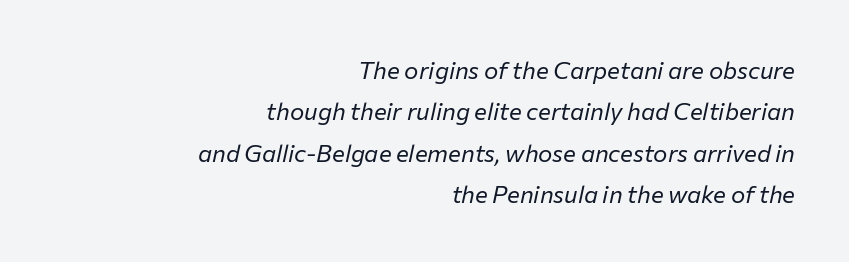
Q: Is the text bold? A: No.
Q: Is the text italic (slanted)? A: Yes, it leans right by about 12 degrees.
Q: Is the text underlined? A: No.
Q: How is the paragraph aligned? A: Right-aligned.
Q: Is the spacing between letters normal or unusually wide? A: Normal.
